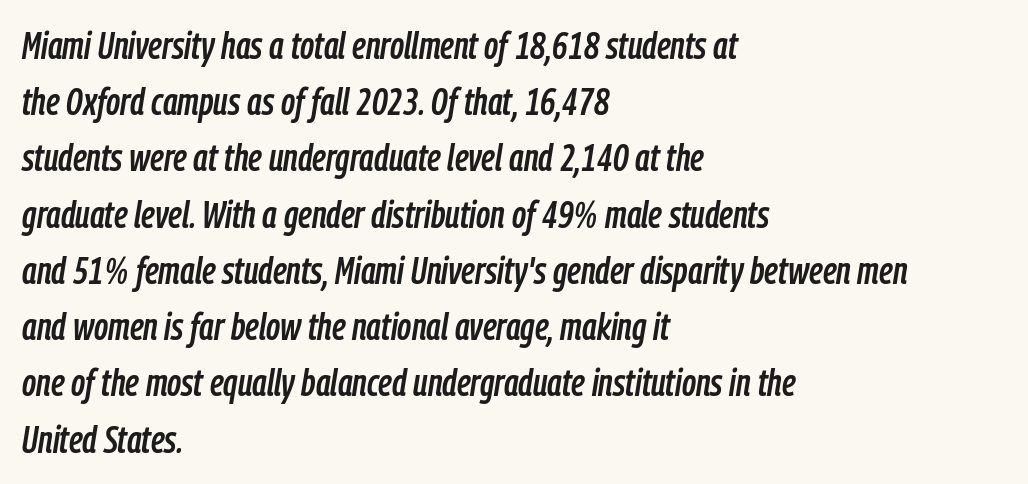
The image shows 38 px condensed type, italic (leaning right); set left-aligned, normal line spacing (1.48x), normal letter spacing, not underlined; low stroke contrast and a medium x-height.
